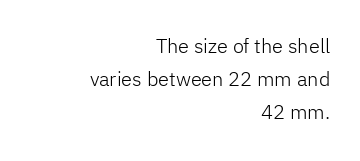
Q: Is the text bold? A: No.
Q: Is the text italic (slanted)? A: No, it is upright.
Q: Is the text underlined? A: No.
Q: How is the paragraph aligned? A: Right-aligned.
Q: Is the spacing between letters normal or unusually wide? A: Normal.
Q: Is the spacing between lines tight, normal or loose? A: Normal.
